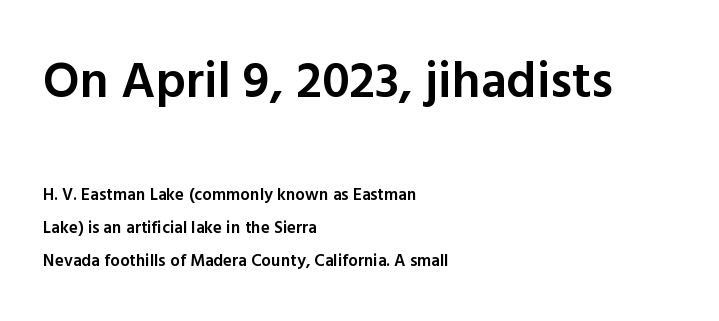
{"serif": "no", "italic": "no", "bold": "semi", "weight": "semibold", "width": "normal", "x_height": "medium", "monospaced": "no", "underline": "no", "align": "left", "line_spacing": "loose", "line_spacing_ratio": 1.93, "letter_spacing": "normal", "letter_spacing_em": 0.0, "larger_block": "first", "size_ratio": 3.0, "glyph_px": 51}
